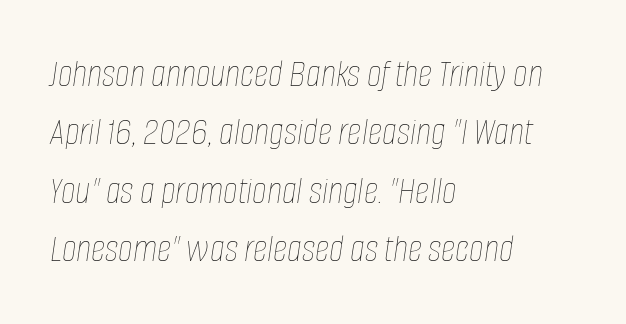
Is this a fixed-width face? No — the glyphs have proportional, varying widths. Regarding leading, the lines here are spaced in the standard way. Think standard paragraph weight, or any step lighter than that. The glyphs are unaccompanied by any horizontal stroke below them.
